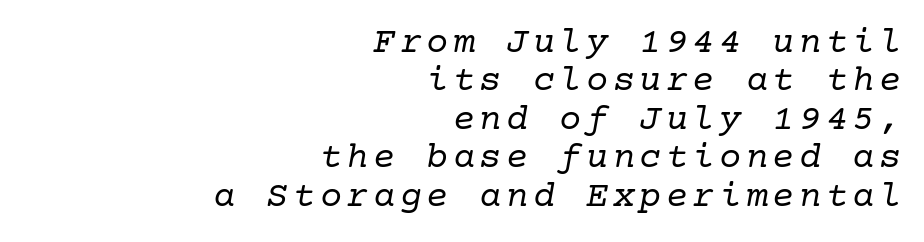
Unlike a clean sans, this face finishes its strokes with serifs. The passage shown stacks its lines with hardly any gap. This reads as an unemphasized weight, regular at the heaviest. The text block is weighted toward the right margin, trailing off unevenly leftward.
